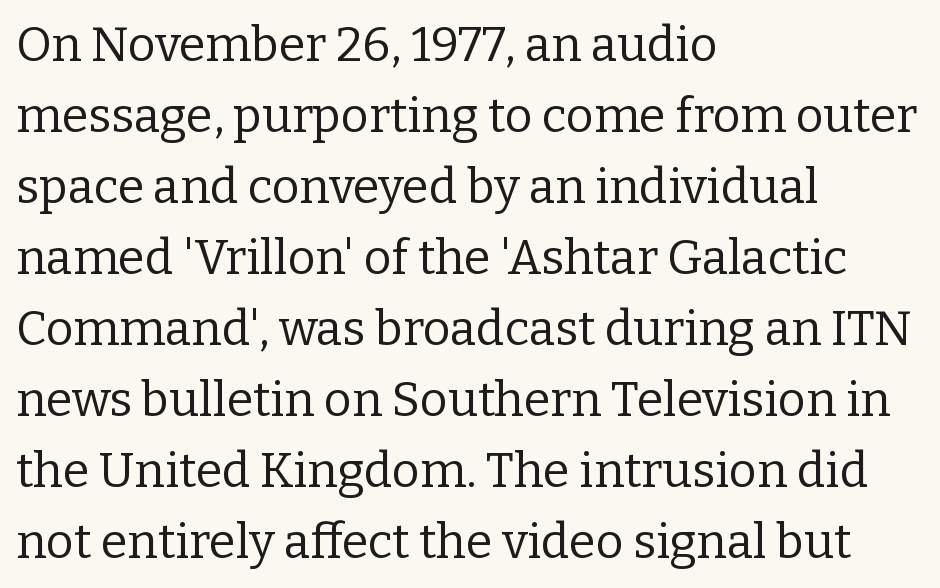
On a weight scale, this lands at 450 or below. All the whitespace from short lines collects on the right. Italic: no, the glyphs are upright roman. Each letter keeps its own natural width here, so spacing adapts to shape. You can tell from the footed stems that serif type was used.
